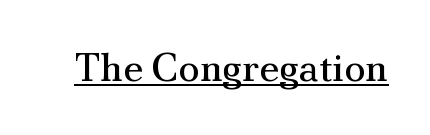
{"serif": "yes", "italic": "no", "bold": "no", "weight": "regular", "width": "normal", "stroke_contrast": "medium", "x_height": "small", "monospaced": "no", "underline": "yes", "letter_spacing": "normal", "letter_spacing_em": 0.0, "glyph_px": 39}
